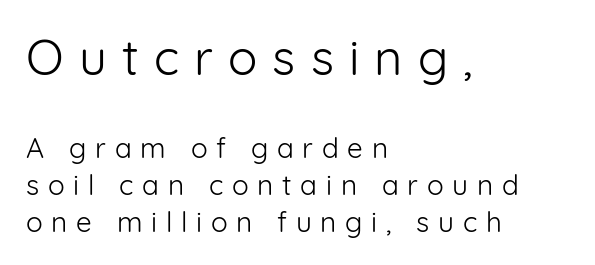
One-word summary of the alignment: left. Lines of text with bare space underneath. The face used here is proportionally spaced, like ordinary book or web type. The font family rendered here belongs to the sans-serif group. Bigger letters appear in the top chunk; the bottom chunk is reduced. Tall strokes in this sample are plumb rather than angled.
